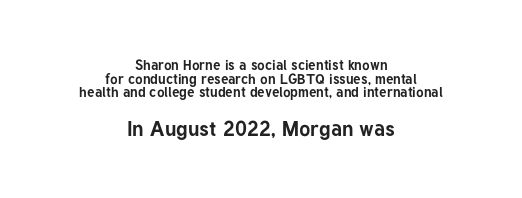
{"italic": "no", "bold": "yes", "underline": "no", "align": "center", "line_spacing": "tight", "line_spacing_ratio": 0.97, "letter_spacing": "normal", "letter_spacing_em": 0.0, "larger_block": "second", "size_ratio": 1.5, "glyph_px": 21}
